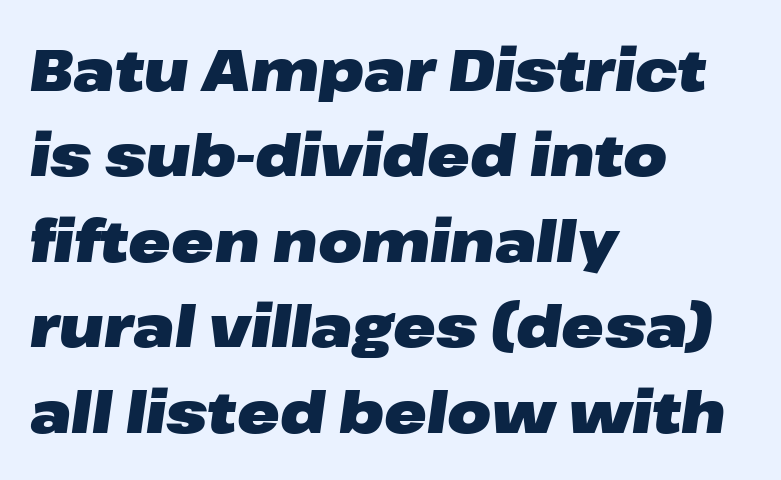
Q: Is the text bold? A: Yes.
Q: Is the text italic (slanted)? A: Yes, it leans right by about 8 degrees.
Q: Is the text underlined? A: No.
Q: How is the paragraph aligned? A: Left-aligned.
Q: Is the spacing between letters normal or unusually wide? A: Normal.
Q: Is the spacing between lines tight, normal or loose? A: Normal.
Q: Width (condensed, normal, or wide)? A: Wide.
Q: Stroke contrast? A: Low.
Q: x-height? A: Medium.
Q: Monospaced? A: No.
